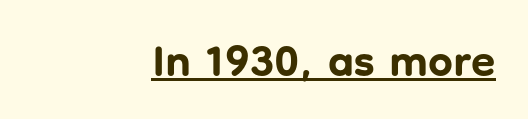
The image shows 44 px bold sans-serif type, upright; set right-aligned, normal letter spacing, underlined; low stroke contrast and a medium x-height.
